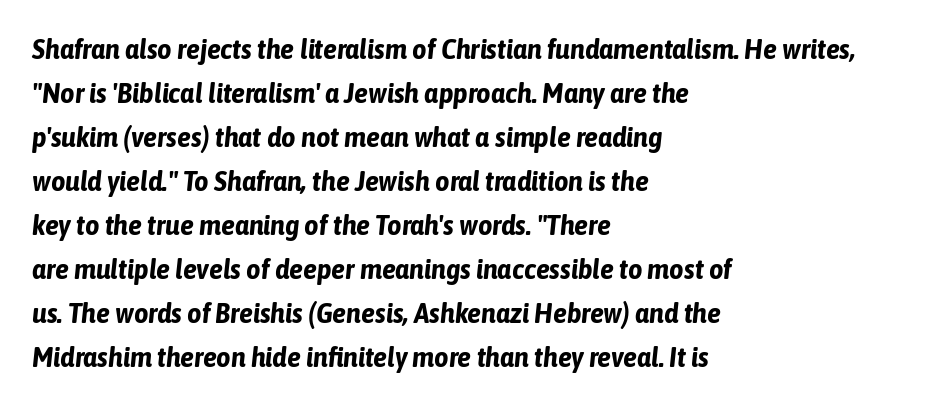
Q: Is the text bold? A: Yes.
Q: Is the text italic (slanted)? A: Yes, it leans right by about 6 degrees.
Q: Is the text underlined? A: No.
Q: How is the paragraph aligned? A: Left-aligned.
Q: Is the spacing between letters normal or unusually wide? A: Normal.
Q: Is the spacing between lines tight, normal or loose? A: Normal.
Q: Width (condensed, normal, or wide)? A: Condensed.
Q: Stroke contrast? A: Low.
Q: x-height? A: Medium.
Q: Monospaced? A: No.
